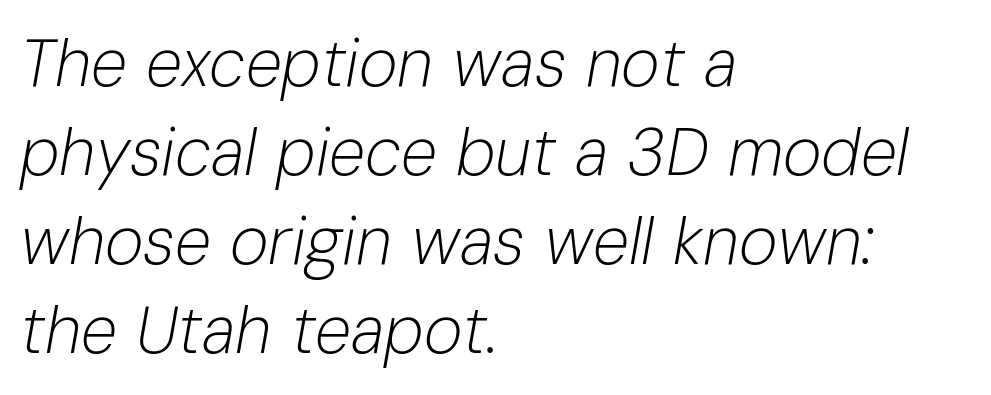
{"italic": "yes", "lean": "right", "slant_degrees": 10, "bold": "no", "weight": "light", "width": "normal", "stroke_contrast": "low", "x_height": "medium", "monospaced": "no", "underline": "no", "align": "left", "line_spacing": "normal", "line_spacing_ratio": 1.35, "letter_spacing": "normal", "letter_spacing_em": 0.0, "glyph_px": 66}
